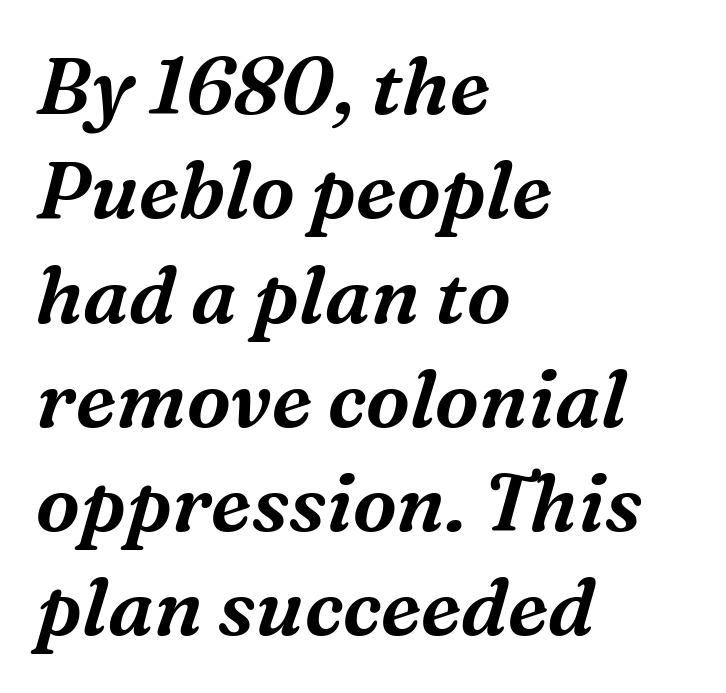
Q: Is the text italic (slanted)? A: Yes, it leans right by about 16 degrees.
Q: Is the typeface a serif or a sans-serif typeface? A: Serif.
Q: Is the text underlined? A: No.
Q: How is the paragraph aligned? A: Left-aligned.
Q: Is the spacing between letters normal or unusually wide? A: Normal.
Q: Is the spacing between lines tight, normal or loose? A: Normal.
Q: Width (condensed, normal, or wide)? A: Normal.
Q: Stroke contrast? A: Medium.
Q: x-height? A: Medium.
Q: Monospaced? A: No.
